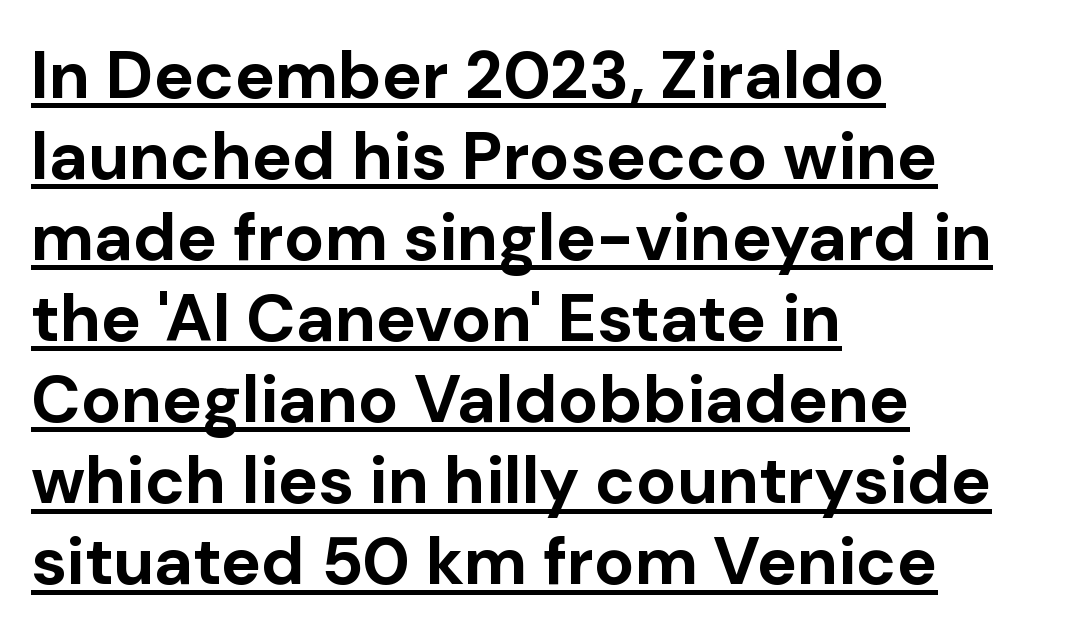
{"serif": "no", "italic": "no", "bold": "yes", "weight": "bold", "width": "normal", "stroke_contrast": "low", "x_height": "medium", "monospaced": "no", "underline": "yes", "align": "left", "line_spacing_ratio": 1.21, "letter_spacing": "normal", "letter_spacing_em": 0.0, "glyph_px": 67}
